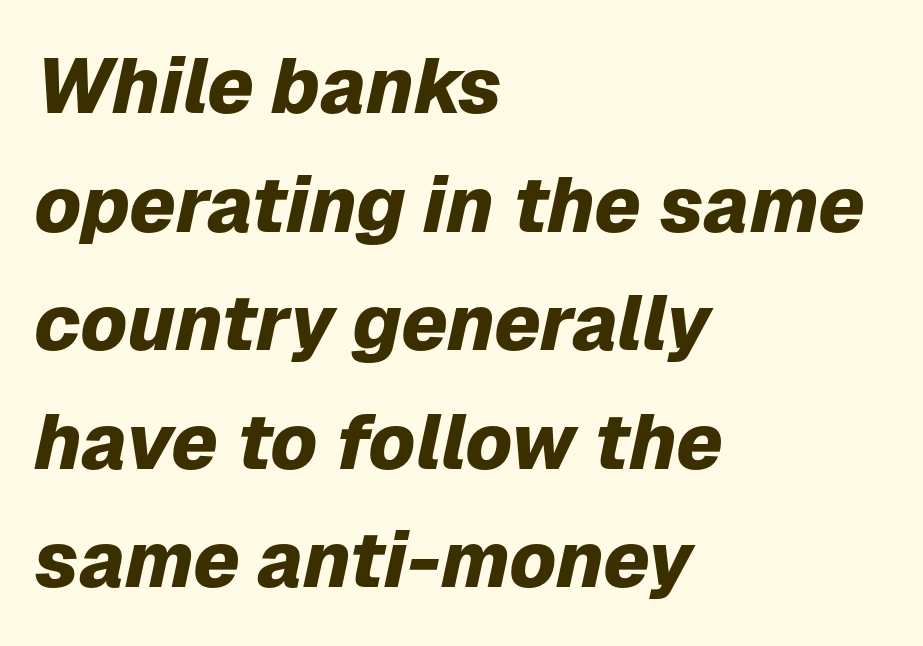
The image shows 78 px heavy type, italic (leaning right); set left-aligned, normal line spacing (1.52x), normal letter spacing, not underlined; low stroke contrast and a medium x-height.
